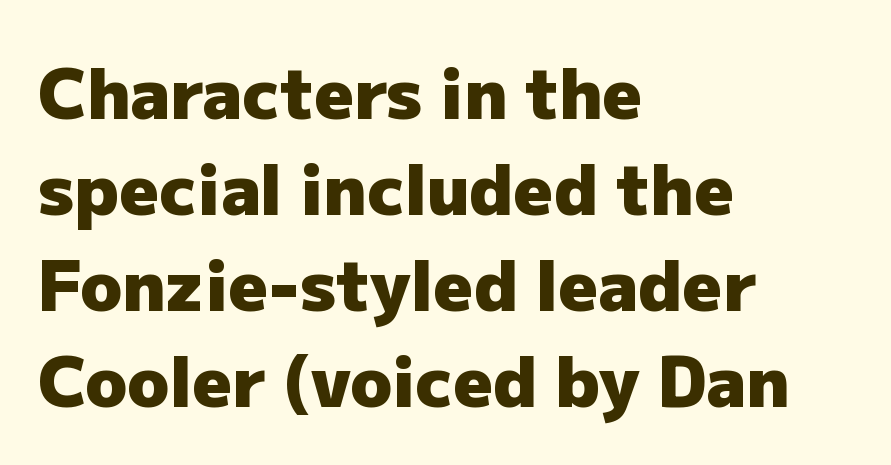
These lines stack with their left ends in a neat column. A bare baseline throughout the passage. The rendering uses natural spacing where letterforms have individual widths. The glyphs in this specimen are sans serif. One glance says typical: line gaps are just what's usual. Heft: maximum for text — a bold.
